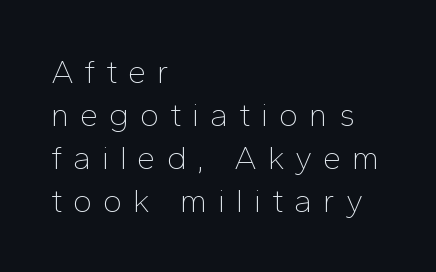
Nothing heavy about these letters — not bold at all. Reading down the block, your eye returns to a fixed left position each line. In terms of letterspacing, this is a distinctly airy, spread setting. One glance says typical: line gaps are just what's usual. Each letter keeps its own natural width here, so spacing adapts to shape. Has an underline been added? It has not.
